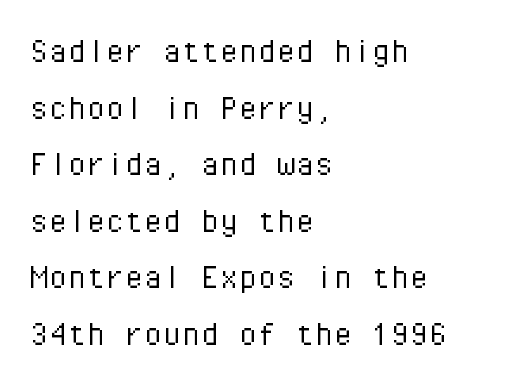
{"serif": "no", "italic": "no", "bold": "no", "weight": "light", "width": "normal", "stroke_contrast": "low", "x_height": "medium", "monospaced": "yes", "underline": "no", "align": "left", "line_spacing": "normal", "line_spacing_ratio": 1.49, "letter_spacing": "normal", "letter_spacing_em": 0.0, "glyph_px": 38}
